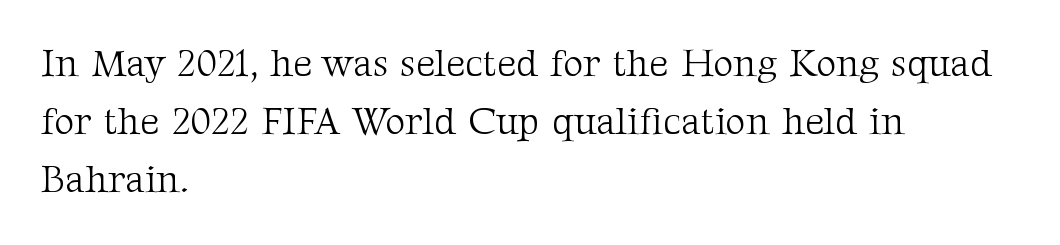
No extra tracking has been applied to these lines. This rendering employs a face with finishing strokes, i.e., a serif. One glance says typical: line gaps are just what's usual. Is this a fixed-width face? No — the glyphs have proportional, varying widths. Italic? Not at all — the glyphs are vertical.
